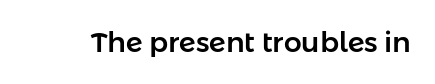
Tracking here is standard; glyphs follow each other at the usual distance. You can tell it's not italic because the verticals are truly vertical. Typographically, this falls in the sans-serif category. The letters advance in unequal steps, a hallmark of proportional type. No word sits above an underline.
